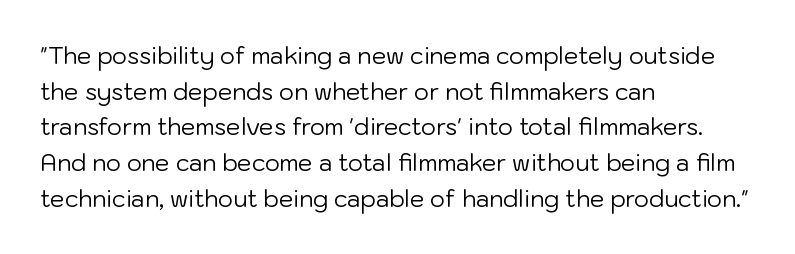
{"italic": "no", "bold": "no", "underline": "no", "align": "left", "line_spacing": "normal", "line_spacing_ratio": 1.55, "letter_spacing": "normal", "letter_spacing_em": 0.0, "glyph_px": 23}
